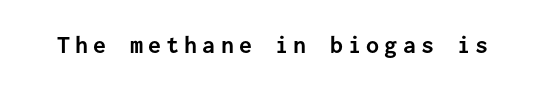
{"italic": "no", "bold": "yes", "underline": "no", "letter_spacing": "wide", "letter_spacing_em": 0.2, "glyph_px": 26}
